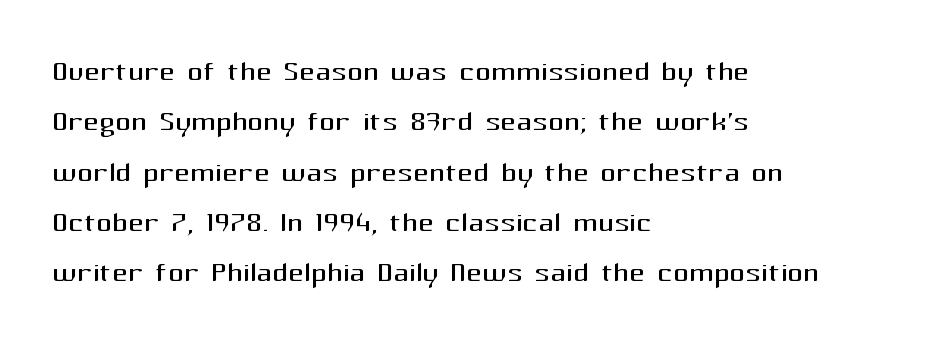
The image shows 39 px regular-weight sans-serif type, upright; set left-aligned, normal line spacing (1.29x), normal letter spacing, not underlined; medium stroke contrast and a medium x-height.
